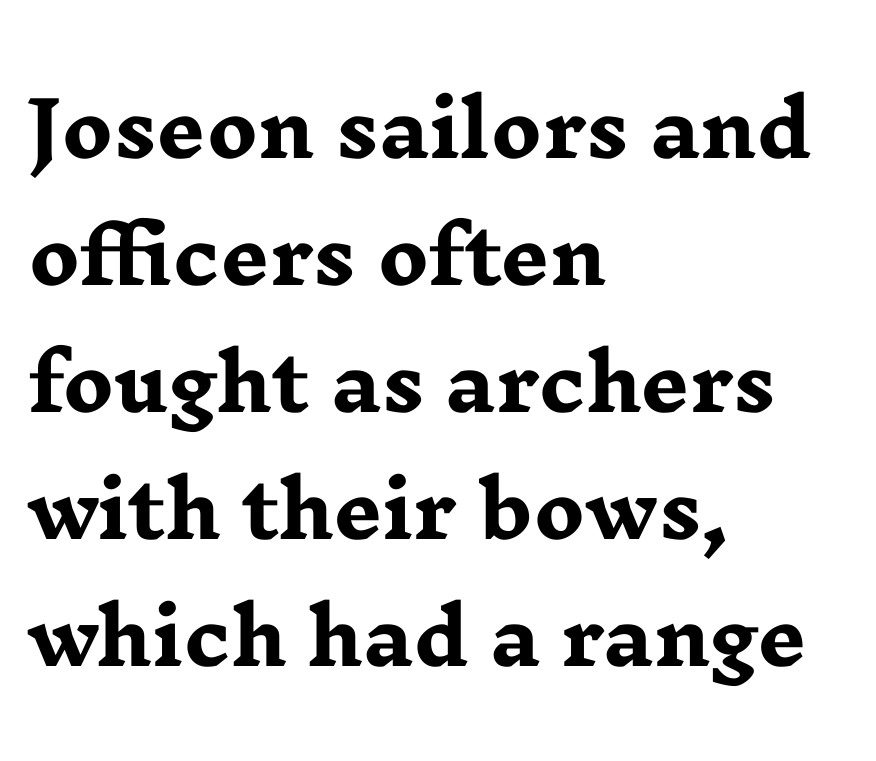
Q: Is the text bold? A: Yes.
Q: Is the text italic (slanted)? A: No, it is upright.
Q: Is the typeface a serif or a sans-serif typeface? A: Serif.
Q: Is the text underlined? A: No.
Q: How is the paragraph aligned? A: Left-aligned.
Q: Is the spacing between letters normal or unusually wide? A: Normal.
Q: Is the spacing between lines tight, normal or loose? A: Normal.
Q: Width (condensed, normal, or wide)? A: Wide.
Q: Stroke contrast? A: Low.
Q: x-height? A: Medium.
Q: Monospaced? A: No.
